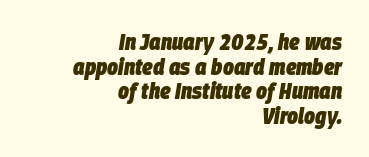
{"italic": "yes", "lean": "right", "slant_degrees": 9, "bold": "yes", "underline": "no", "align": "right", "line_spacing": "tight", "line_spacing_ratio": 1.07, "letter_spacing": "normal", "letter_spacing_em": 0.0, "glyph_px": 23}
